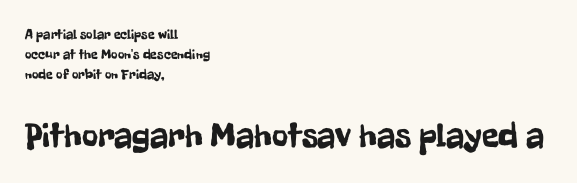
The image shows 35 px condensed sans-serif type, upright; set left-aligned, normal line spacing (1.44x), normal letter spacing, not underlined; the second (bottom) block is 2.5x larger; low stroke contrast and a medium x-height.
